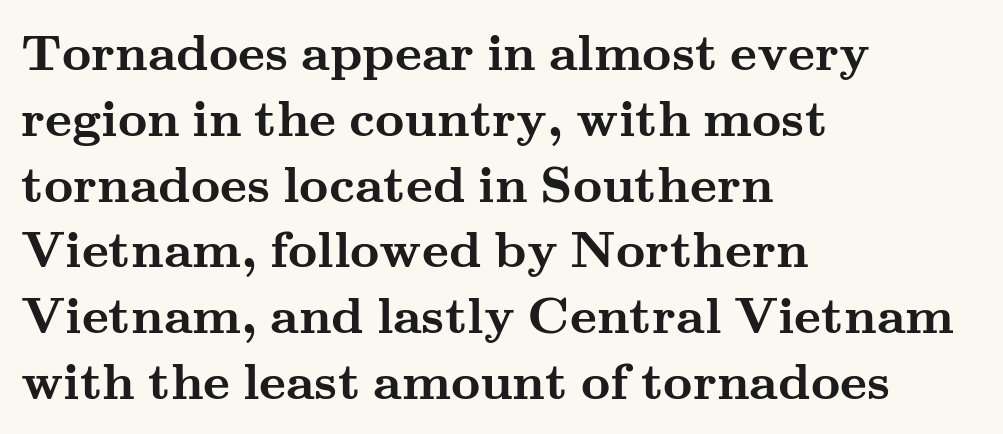
The image shows 51 px semibold, wide serif type, upright; set left-aligned, normal line spacing (1.29x), normal letter spacing, not underlined; medium stroke contrast and a small x-height.
